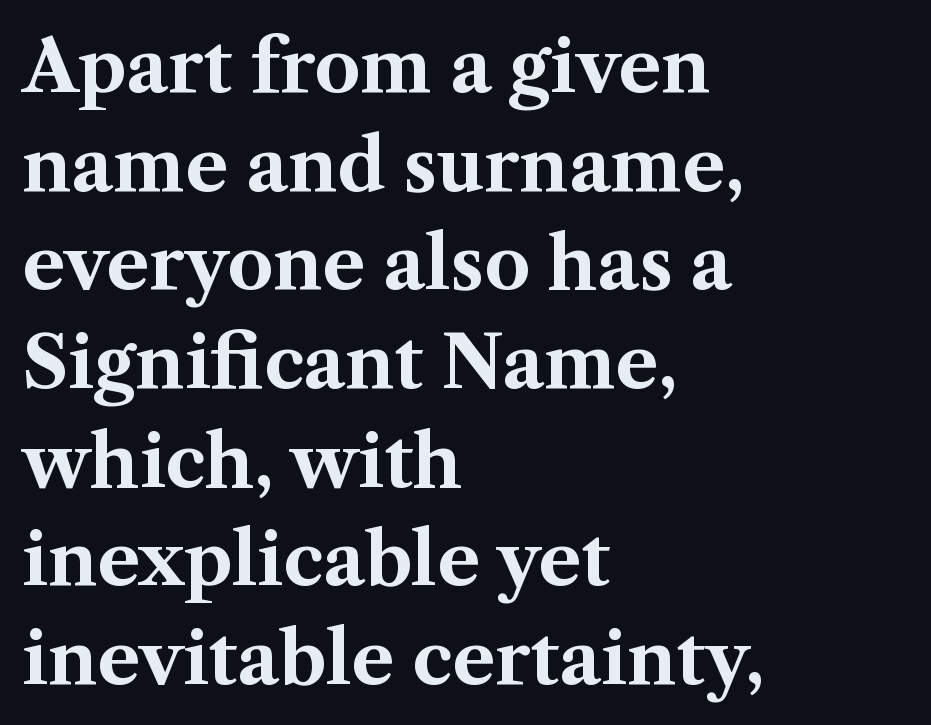
The image shows 72 px bold serif type, upright; set left-aligned, normal line spacing (1.37x), normal letter spacing, not underlined; medium stroke contrast and a medium x-height.
